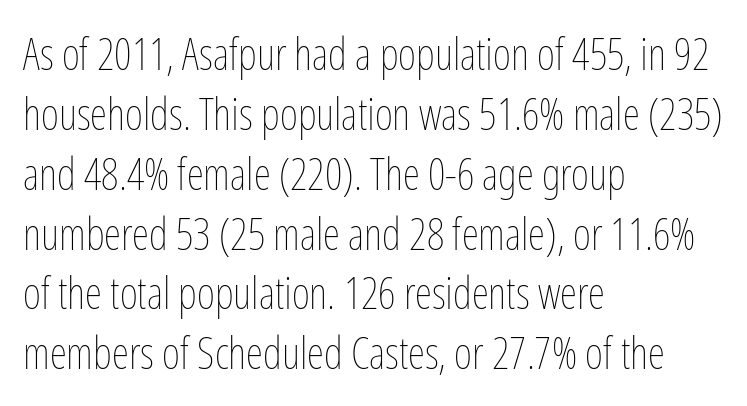
{"italic": "no", "bold": "no", "weight": "thin", "width": "condensed", "stroke_contrast": "low", "x_height": "medium", "monospaced": "no", "underline": "no", "align": "left", "line_spacing": "normal", "line_spacing_ratio": 1.36, "letter_spacing": "normal", "letter_spacing_em": 0.0, "glyph_px": 44}
